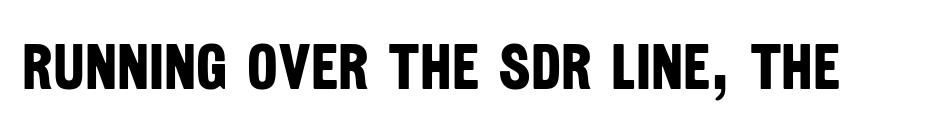
The area under the type is left untouched. Characters follow at the spacing the type designer built in. Serifs: no, the terminals of the letterforms are clean. The face used here has the dense, thick strokes of a bold. The passage shown is typed in a proportional face where columns would drift.
